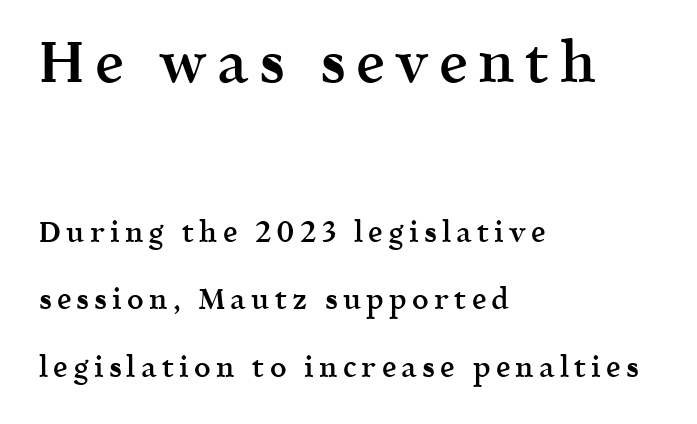
{"serif": "yes", "italic": "no", "bold": "semi", "weight": "semibold", "width": "normal", "x_height": "medium", "monospaced": "no", "underline": "no", "align": "left", "line_spacing": "loose", "line_spacing_ratio": 2.32, "larger_block": "first", "size_ratio": 2.0, "glyph_px": 58}
